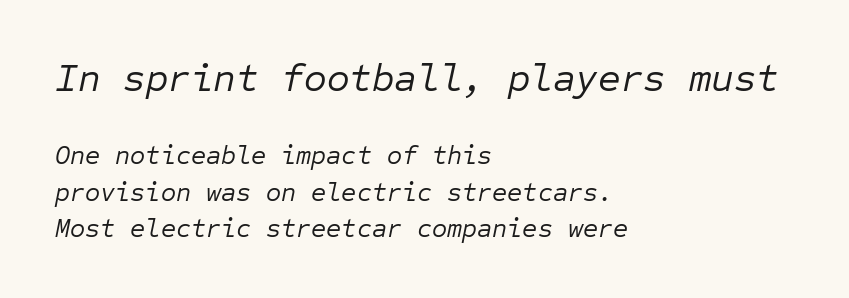
The image shows 39 px regular-weight type, italic (leaning right), monospaced; set left-aligned, normal line spacing (1.39x), normal letter spacing, not underlined; the first (top) block is 1.5x larger; low stroke contrast and a medium x-height.
